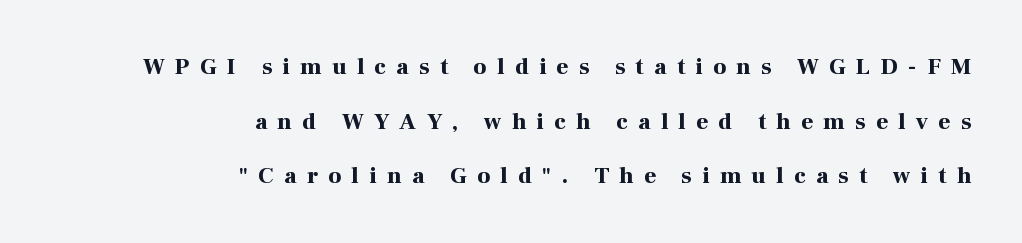
{"italic": "no", "bold": "yes", "underline": "no", "align": "right", "line_spacing": "loose", "line_spacing_ratio": 2.37, "letter_spacing": "wide", "letter_spacing_em": 0.45, "glyph_px": 23}
